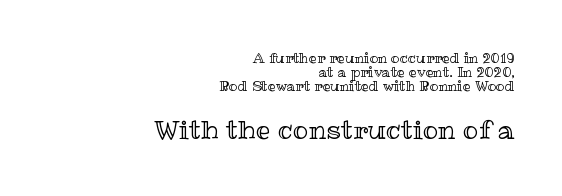
The image shows 26 px text type, upright; set right-aligned, tight line spacing (1.0x), normal letter spacing, not underlined; the second (bottom) block is 1.86x larger.
